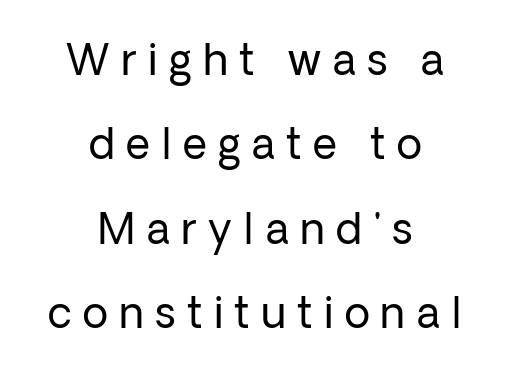
Descenders hang freely into open space. A typesetter would label this face a sans. Spacing between characters has been opened up far beyond the box default. Here the designer chose a conventional face with non-uniform glyph widths. Vertical strokes here are truly vertical.
